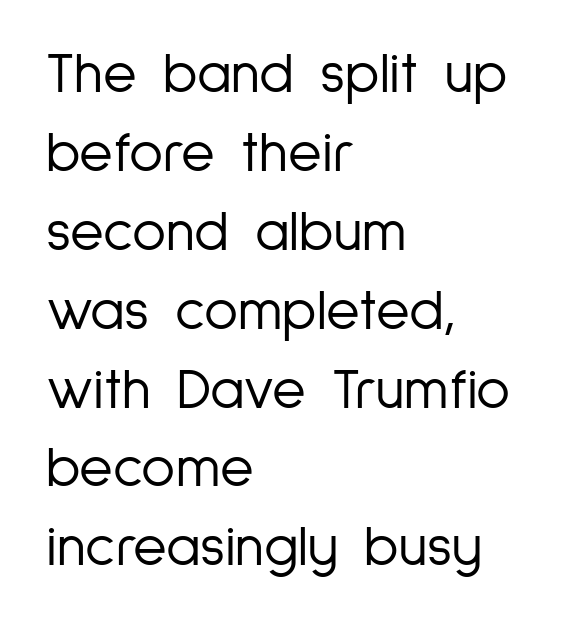
Bold? No — there's no thickening of the strokes. Observe the absence of serifs on each vertical stroke in this sample. Decoration check: the copy has no underline. The type is set solid horizontally, with unmodified tracking.
